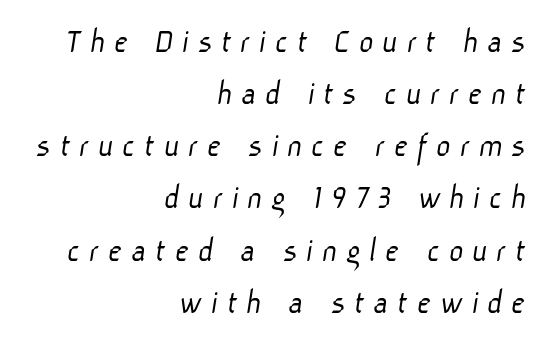
{"serif": "no", "bold": "no", "weight": "light", "width": "normal", "stroke_contrast": "low", "x_height": "medium", "monospaced": "no", "underline": "no", "align": "right", "line_spacing": "normal", "line_spacing_ratio": 1.49, "letter_spacing": "wide", "letter_spacing_em": 0.25, "glyph_px": 35}
